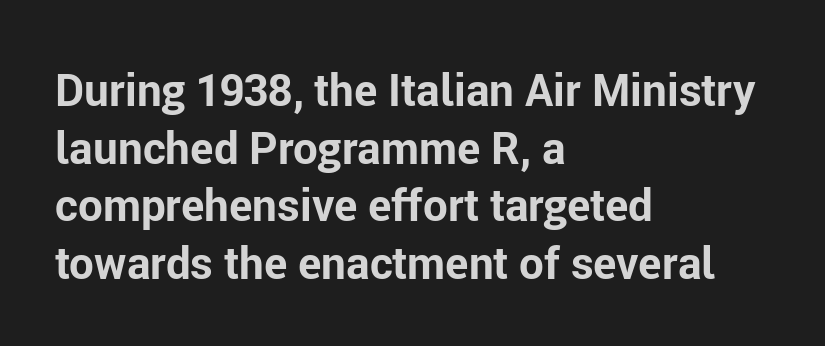
{"serif": "no", "italic": "no", "bold": "yes", "weight": "bold", "width": "normal", "stroke_contrast": "low", "x_height": "medium", "monospaced": "no", "underline": "no", "align": "left", "line_spacing": "normal", "line_spacing_ratio": 1.31, "letter_spacing": "normal", "letter_spacing_em": 0.0, "glyph_px": 44}
